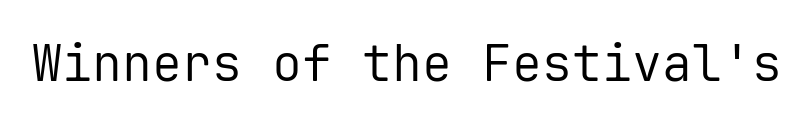
{"serif": "no", "italic": "no", "bold": "no", "weight": "regular", "width": "normal", "stroke_contrast": "low", "x_height": "medium", "monospaced": "yes", "underline": "no", "letter_spacing": "normal", "letter_spacing_em": 0.0, "glyph_px": 50}
